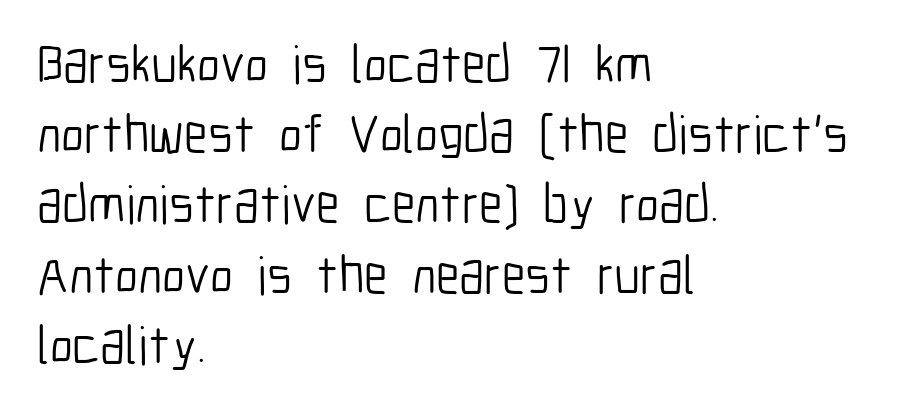
The image shows 54 px light, condensed sans-serif type, upright; set left-aligned, normal line spacing (1.3x), normal letter spacing, not underlined; low stroke contrast and a medium x-height.
